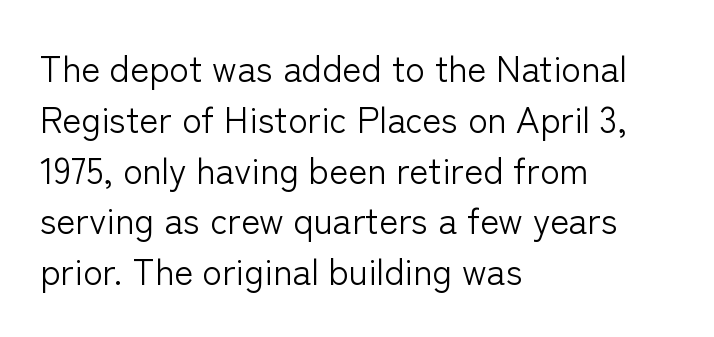
{"serif": "no", "italic": "no", "bold": "no", "weight": "light", "width": "normal", "stroke_contrast": "low", "x_height": "medium", "monospaced": "no", "underline": "no", "align": "left", "line_spacing": "normal", "line_spacing_ratio": 1.41, "letter_spacing": "normal", "letter_spacing_em": 0.0, "glyph_px": 36}
